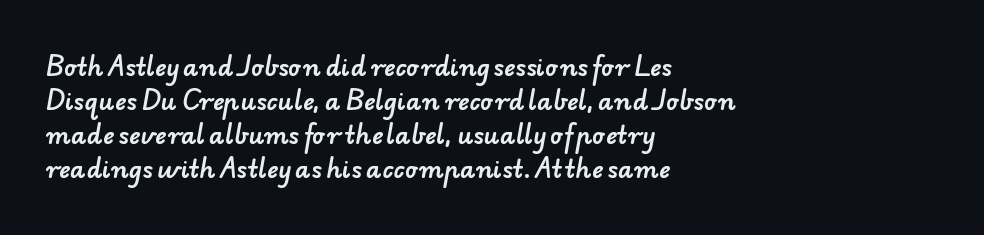
Successive baselines arrive at the customary interval. Caption: multi-line text, flush left, ragged right. Honestly, there is no underline to notice here at all. Letter spacing: default.
